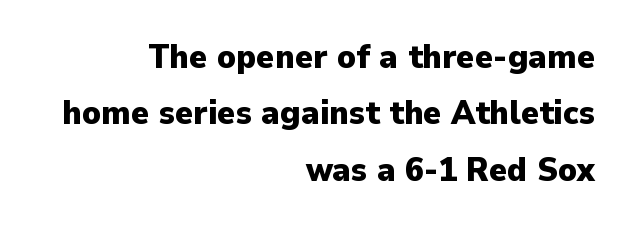
Glyph-to-glyph distance matches everyday printed text. This is heavy type, rendered in bold. Line spacing here is normal. Spacing verdict: proportional, widths tailored to each character. Typographically, this falls in the sans-serif category.
